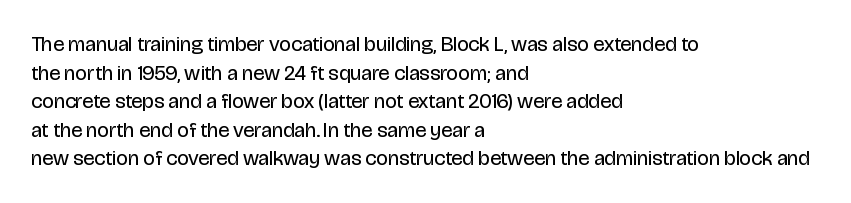
{"italic": "no", "bold": "no", "underline": "no", "align": "left", "line_spacing": "normal", "line_spacing_ratio": 1.36, "letter_spacing": "normal", "letter_spacing_em": 0.0, "glyph_px": 21}
